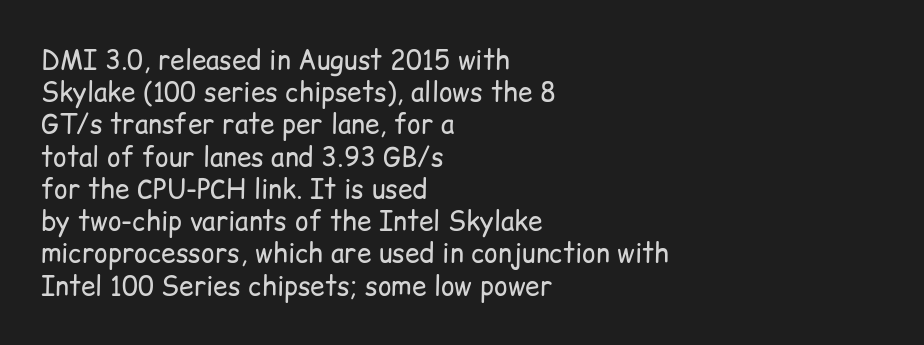
{"italic": "no", "bold": "no", "underline": "no", "align": "left", "line_spacing_ratio": 1.24, "letter_spacing": "normal", "letter_spacing_em": 0.0, "glyph_px": 26}
